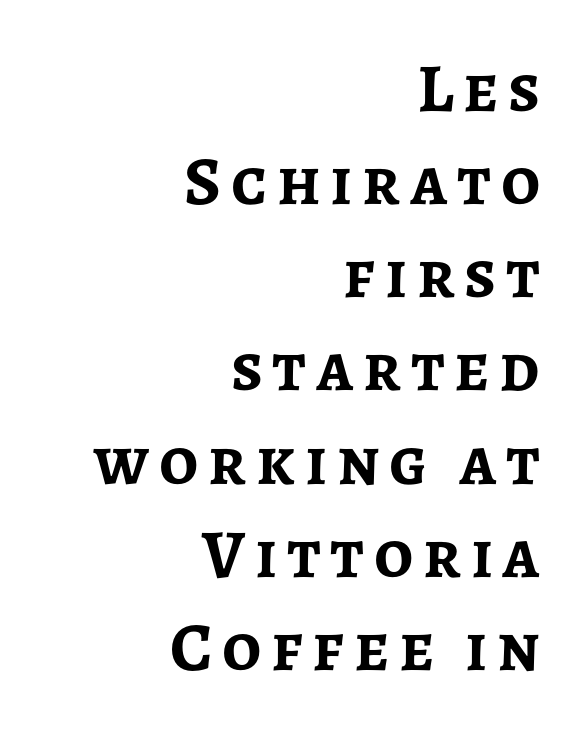
The image shows 69 px semibold sans-serif type, upright; set right-aligned, normal line spacing (1.35x), not underlined; low stroke contrast and a medium x-height.
